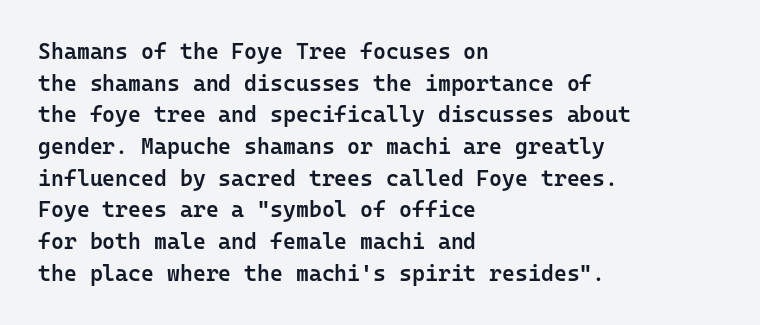
The image shows 22 px text type, upright; set left-aligned, normal line spacing (1.44x), normal letter spacing, not underlined.
